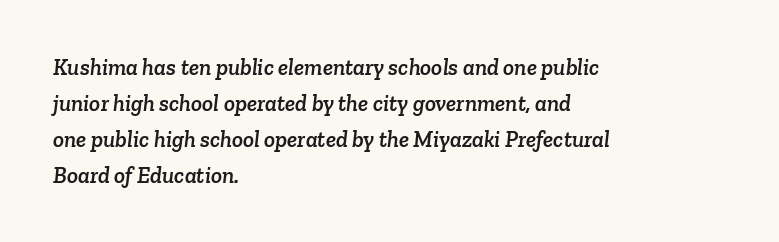
Q: Is the text underlined? A: No.
Q: How is the paragraph aligned? A: Left-aligned.
Q: Is the spacing between letters normal or unusually wide? A: Normal.
Q: Is the spacing between lines tight, normal or loose? A: Normal.
